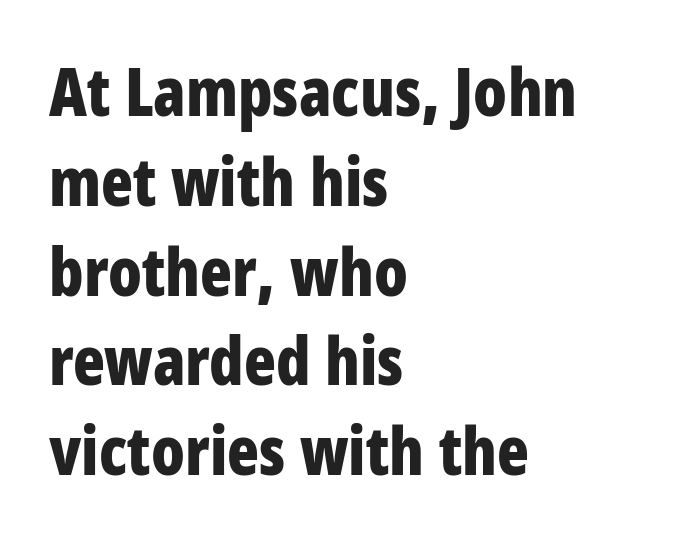
Q: Is the text bold? A: Yes.
Q: Is the text italic (slanted)? A: No, it is upright.
Q: Is the typeface a serif or a sans-serif typeface? A: Sans-serif.
Q: Is the text underlined? A: No.
Q: How is the paragraph aligned? A: Left-aligned.
Q: Is the spacing between letters normal or unusually wide? A: Normal.
Q: Is the spacing between lines tight, normal or loose? A: Normal.
Q: Width (condensed, normal, or wide)? A: Condensed.
Q: Stroke contrast? A: Low.
Q: x-height? A: Large.
Q: Monospaced? A: No.
